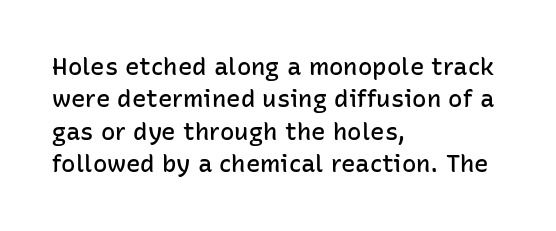
{"italic": "no", "bold": "semi", "underline": "no", "align": "left", "line_spacing": "normal", "line_spacing_ratio": 1.35, "letter_spacing": "normal", "letter_spacing_em": 0.0, "glyph_px": 24}
